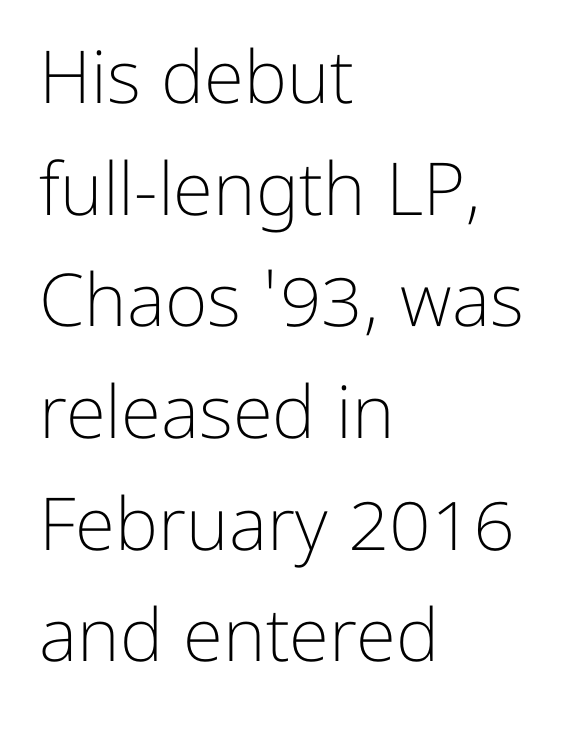
The image shows 73 px light sans-serif type, upright; set left-aligned, normal line spacing (1.53x), normal letter spacing, not underlined; low stroke contrast and a medium x-height.
